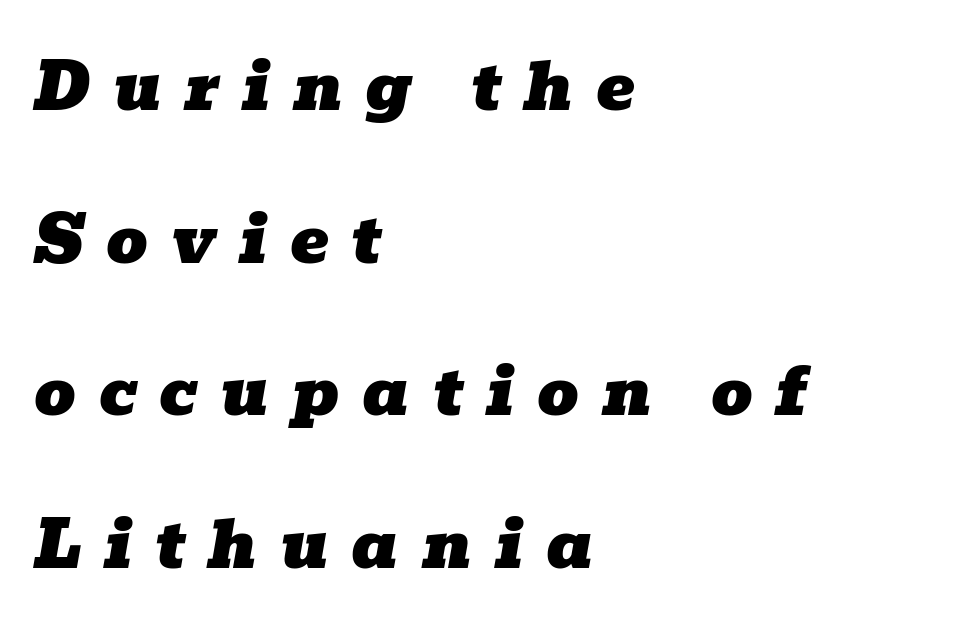
The image shows 65 px wide serif type, italic (leaning right); set left-aligned, loose line spacing (2.35x), unusually wide letter spacing (+0.35 em), not underlined; low stroke contrast and a medium x-height.
